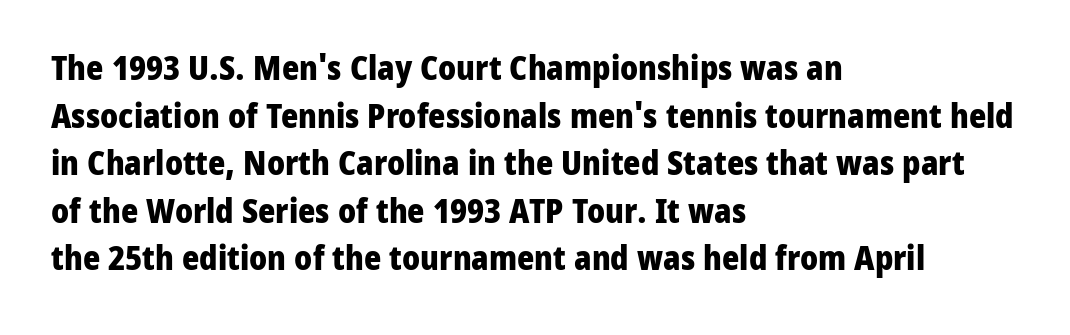
{"serif": "no", "italic": "no", "bold": "yes", "weight": "heavy", "width": "normal", "stroke_contrast": "low", "x_height": "medium", "monospaced": "no", "underline": "no", "align": "left", "line_spacing": "normal", "line_spacing_ratio": 1.44, "letter_spacing": "normal", "letter_spacing_em": 0.0, "glyph_px": 33}
